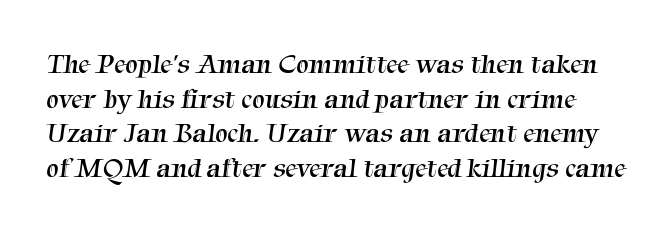
Caption: face not bold, strokes unweighted. Nobody touched the tracking dial on this one. Here the designer chose a conventional face with non-uniform glyph widths. Check the space under the baseline: it is left empty. Is this a sans? No — the strokes have serifs.
